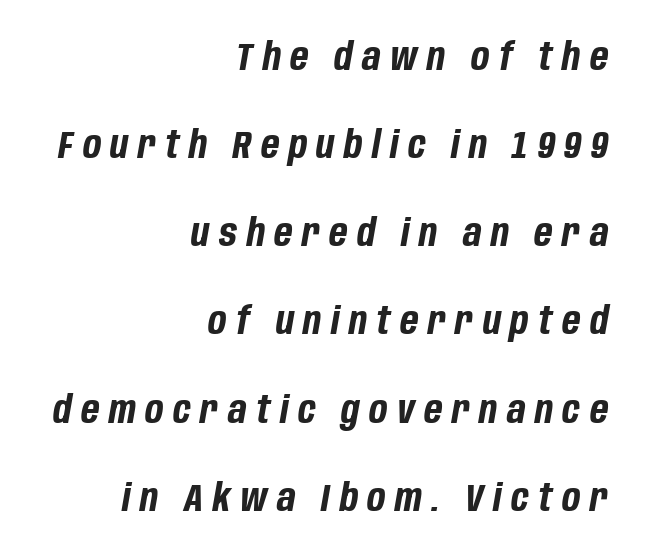
The image shows 38 px bold, condensed type, italic (leaning right); set right-aligned, loose line spacing (2.32x), unusually wide letter spacing (+0.25 em), not underlined; low stroke contrast and a large x-height.
